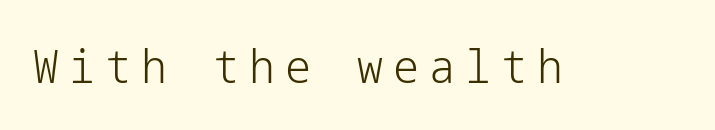
The image shows 46 px light sans-serif type, upright; set unusually wide letter spacing (+0.22 em), not underlined; low stroke contrast and a medium x-height.
